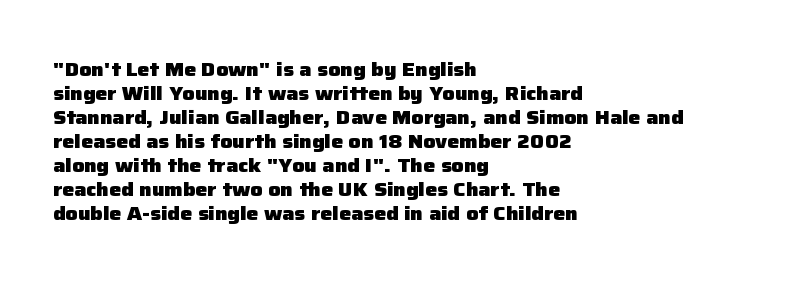
Posture: upright roman. Between one letter and the next there's only the usual sliver of space. Layout note: lines flush left. Clear beneath every line of the passage. The characters look thick and weighty, a clear bold.
